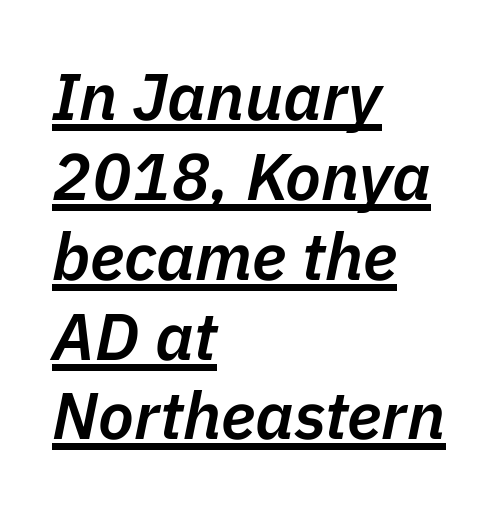
An italicized treatment has been applied to the whole sample. You could not count columns in this text — the font is proportionally spaced. Each line of the rendering has a horizontal stroke beneath the glyphs. Nothing unusual about the tracking: characters are spaced as the font intends. Bold? Not quite — semibold, heavier than regular but stopping short. Does the copy run flush right? No — it runs flush left.
